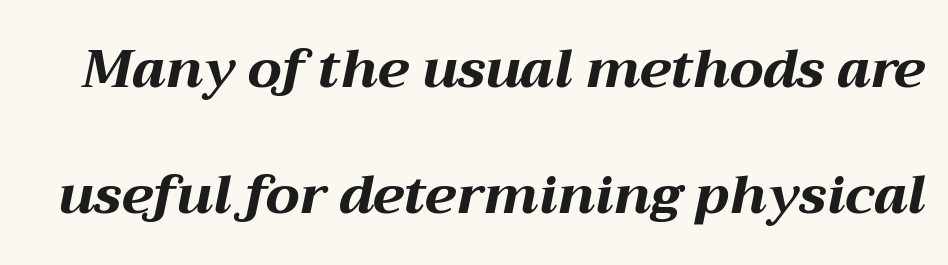
Q: Is the text bold? A: Yes.
Q: Is the text italic (slanted)? A: Yes, it leans right by about 12 degrees.
Q: Is the text underlined? A: No.
Q: Is the spacing between letters normal or unusually wide? A: Normal.
Q: Is the spacing between lines tight, normal or loose? A: Loose.
Q: Width (condensed, normal, or wide)? A: Wide.
Q: Stroke contrast? A: Medium.
Q: x-height? A: Medium.
Q: Monospaced? A: No.
